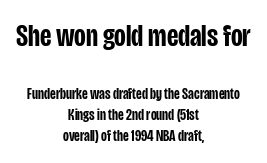
You could call the tracking neutral — neither tight nor loose. A roman cut, with each character standing at attention. Casual observation: everything's sitting right in the middle. Only glyphs here, with clear space below each row. The initial chunk of copy outweighs the following chunk in type size. The passage shown stacks its lines at a standard gap.
